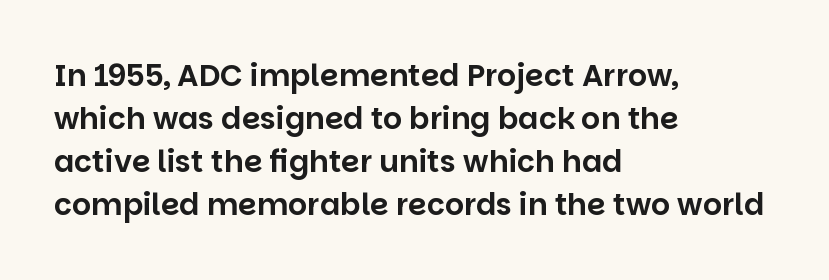
Q: Is the text italic (slanted)? A: No, it is upright.
Q: Is the typeface a serif or a sans-serif typeface? A: Sans-serif.
Q: Is the text underlined? A: No.
Q: How is the paragraph aligned? A: Left-aligned.
Q: Is the spacing between letters normal or unusually wide? A: Normal.
Q: Is the spacing between lines tight, normal or loose? A: Normal.
Q: Width (condensed, normal, or wide)? A: Normal.
Q: Stroke contrast? A: Low.
Q: x-height? A: Large.
Q: Monospaced? A: No.
